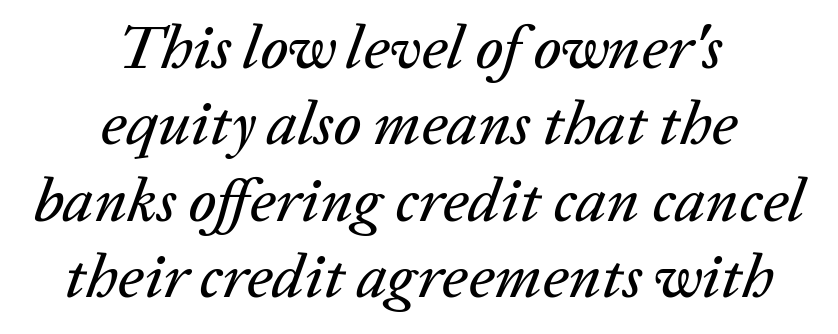
The image shows 62 px text type, italic (leaning right); set centered, line spacing 1.23x, normal letter spacing, not underlined; low stroke contrast and a medium x-height.
